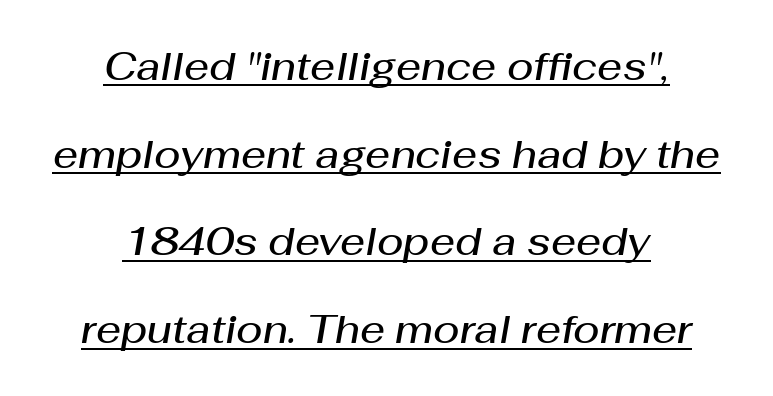
{"italic": "yes", "lean": "right", "slant_degrees": 10, "bold": "semi", "weight": "semibold", "width": "normal", "stroke_contrast": "medium", "x_height": "medium", "monospaced": "no", "underline": "yes", "align": "center", "line_spacing": "loose", "line_spacing_ratio": 2.25, "letter_spacing": "normal", "letter_spacing_em": 0.0, "glyph_px": 39}
